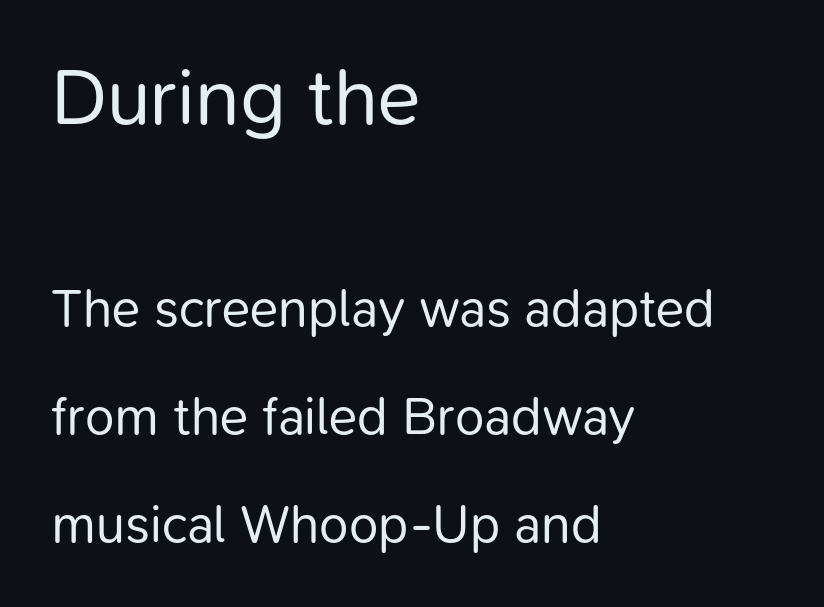
Q: Is the text bold? A: No.
Q: Is the text italic (slanted)? A: No, it is upright.
Q: Is the typeface a serif or a sans-serif typeface? A: Sans-serif.
Q: Is the text underlined? A: No.
Q: How is the paragraph aligned? A: Left-aligned.
Q: Is the spacing between letters normal or unusually wide? A: Normal.
Q: Is the spacing between lines tight, normal or loose? A: Loose.
Q: Which block of text is set in a larger size, the first (top) or the second (bottom)? A: The first (top) one.
Q: Width (condensed, normal, or wide)? A: Normal.
Q: Stroke contrast? A: Low.
Q: x-height? A: Medium.
Q: Monospaced? A: No.
